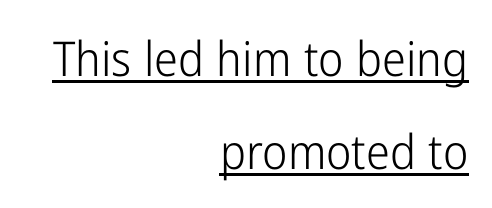
{"serif": "no", "italic": "no", "bold": "no", "weight": "light", "width": "condensed", "stroke_contrast": "low", "x_height": "medium", "monospaced": "no", "underline": "yes", "align": "right", "line_spacing": "loose", "line_spacing_ratio": 1.93, "letter_spacing": "normal", "letter_spacing_em": 0.0, "glyph_px": 48}
